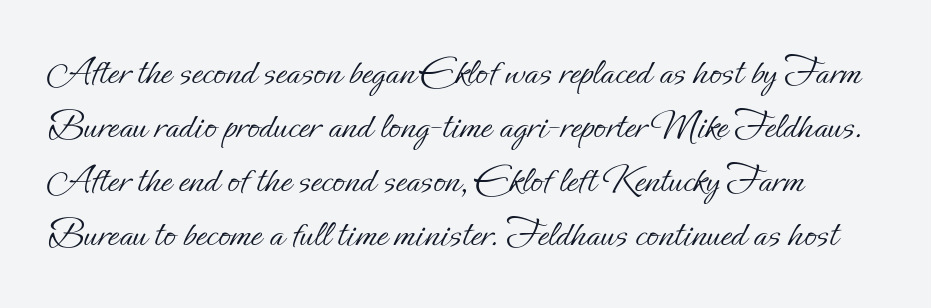
No word sits above an underline. In terms of letterspacing, this is plain default setting. Honestly, the row spacing looks completely unremarkable. These glyphs show unthickened strokes, regular width or finer. Looks like regular typesetting: each glyph gets only the width it needs.
